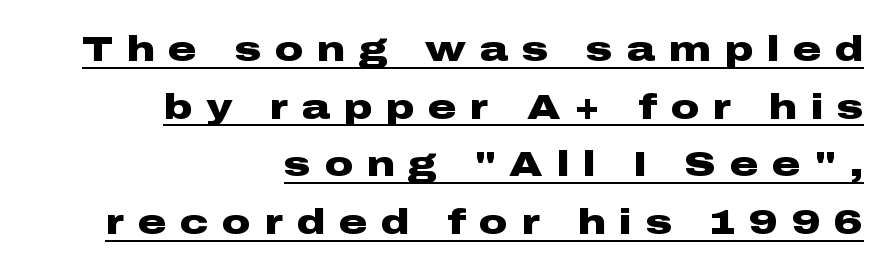
Q: Is the text bold? A: Yes.
Q: Is the text italic (slanted)? A: No, it is upright.
Q: Is the typeface a serif or a sans-serif typeface? A: Sans-serif.
Q: Is the text underlined? A: Yes.
Q: How is the paragraph aligned? A: Right-aligned.
Q: Is the spacing between letters normal or unusually wide? A: Unusually wide.
Q: Is the spacing between lines tight, normal or loose? A: Normal.
Q: Width (condensed, normal, or wide)? A: Wide.
Q: Stroke contrast? A: Low.
Q: x-height? A: Medium.
Q: Monospaced? A: No.
